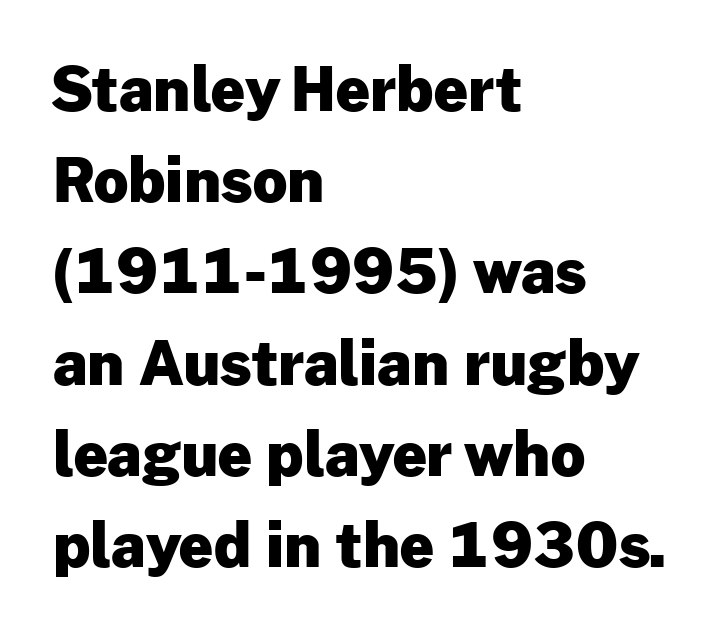
{"serif": "no", "italic": "no", "bold": "yes", "weight": "heavy", "width": "normal", "stroke_contrast": "low", "x_height": "medium", "monospaced": "no", "underline": "no", "align": "left", "line_spacing": "normal", "line_spacing_ratio": 1.52, "letter_spacing": "normal", "letter_spacing_em": 0.0, "glyph_px": 60}
